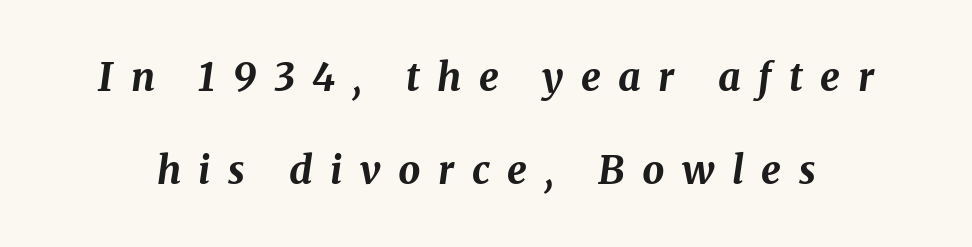
The image shows 39 px bold type, italic (leaning right); set loose line spacing (2.38x), unusually wide letter spacing (+0.45 em), not underlined; medium stroke contrast and a medium x-height.
